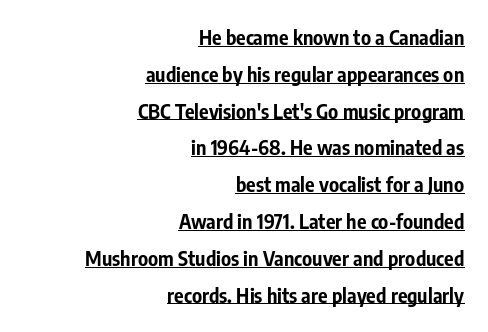
The image shows 20 px bold type, upright; set right-aligned, line spacing 1.84x, normal letter spacing, underlined.
